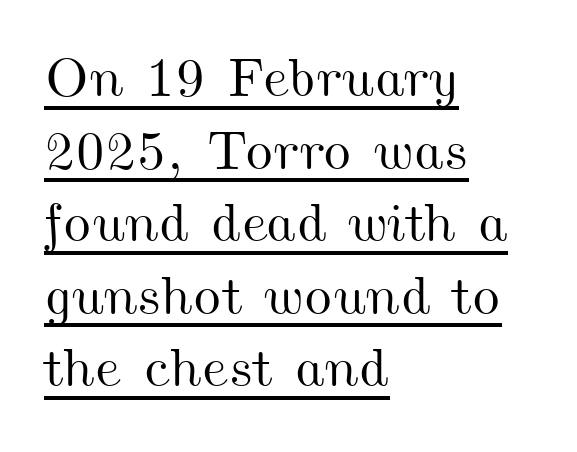
Q: Is the text underlined? A: Yes.
Q: How is the paragraph aligned? A: Left-aligned.
Q: Is the spacing between letters normal or unusually wide? A: Normal.
Q: Is the spacing between lines tight, normal or loose? A: Normal.
Q: Width (condensed, normal, or wide)? A: Wide.
Q: Stroke contrast? A: Medium.
Q: x-height? A: Small.
Q: Monospaced? A: No.
